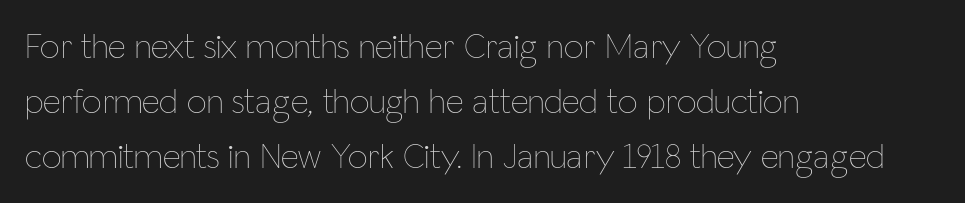
Character widths vary here, with narrow letters taking less room than wide ones. Spacing between characters is what you'd get straight out of the box. Is the type heavy? It reads as light-to-regular instead. The passage shown is not underscored anywhere. Unlike italic type, these characters show no tilt at all. Line spacing here is normal.
